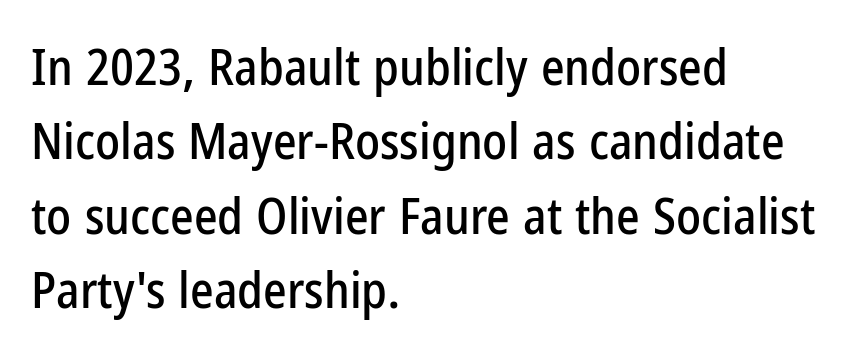
{"serif": "no", "italic": "no", "width": "condensed", "stroke_contrast": "low", "x_height": "medium", "monospaced": "no", "underline": "no", "align": "left", "line_spacing": "normal", "line_spacing_ratio": 1.49, "letter_spacing": "normal", "letter_spacing_em": 0.0, "glyph_px": 50}
